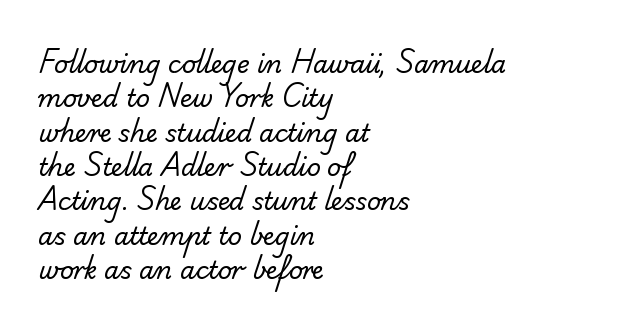
The image shows 24 px text type; set left-aligned, normal line spacing (1.43x), normal letter spacing, not underlined.
